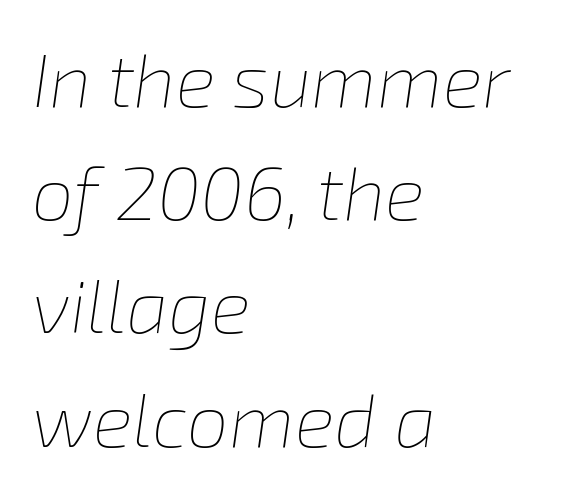
Compared with ordinary roman type, these characters are visibly tilted. The rendering keeps characters at their native spacing. The space directly below the letters is spotless. Varying glyph widths throughout — classic text-font behaviour. Caption: face not bold, strokes unweighted.
